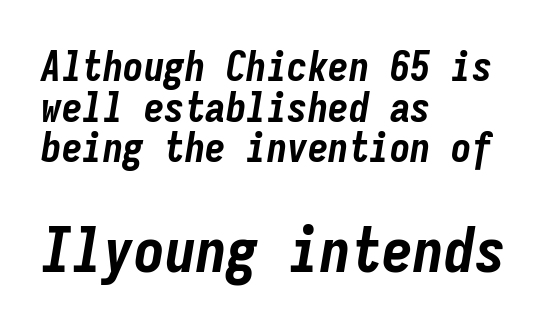
{"italic": "yes", "lean": "right", "slant_degrees": 9, "bold": "yes", "weight": "bold", "width": "condensed", "stroke_contrast": "low", "x_height": "medium", "monospaced": "yes", "underline": "no", "align": "left", "line_spacing": "tight", "line_spacing_ratio": 0.99, "letter_spacing": "normal", "letter_spacing_em": 0.0, "larger_block": "second", "size_ratio": 1.51, "glyph_px": 62}
